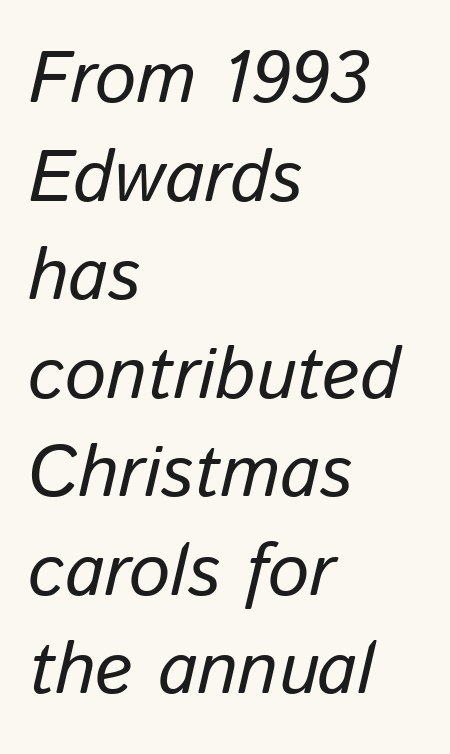
The image shows 73 px text type, italic (leaning right); set left-aligned, normal line spacing (1.35x), normal letter spacing, not underlined; low stroke contrast and a medium x-height.
